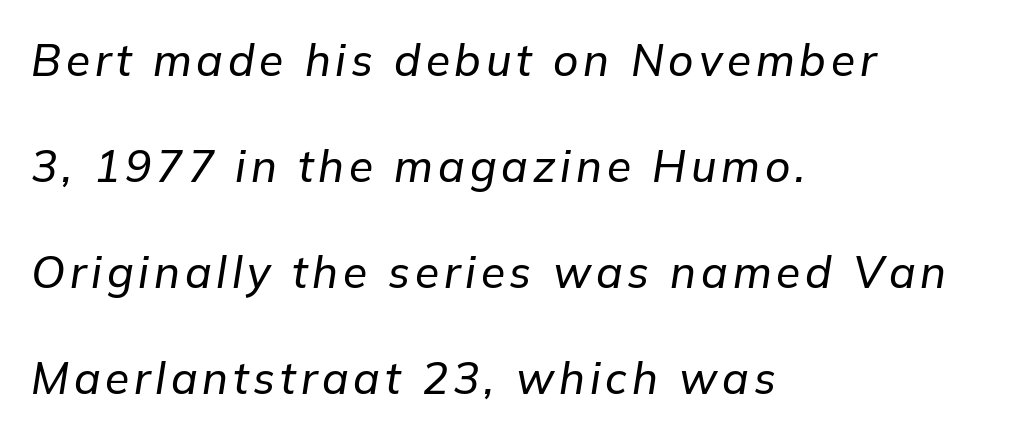
Q: Is the text italic (slanted)? A: Yes, it leans right by about 9 degrees.
Q: Is the text underlined? A: No.
Q: How is the paragraph aligned? A: Left-aligned.
Q: Is the spacing between lines tight, normal or loose? A: Loose.
Q: Width (condensed, normal, or wide)? A: Normal.
Q: Stroke contrast? A: Low.
Q: x-height? A: Medium.
Q: Monospaced? A: No.
